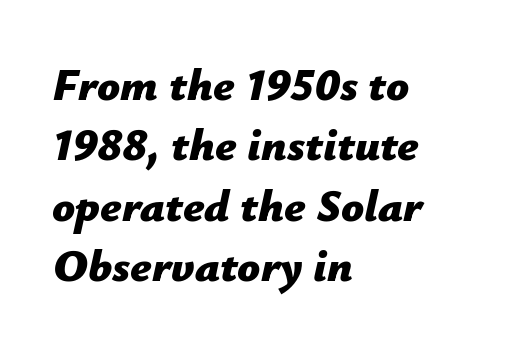
Q: Is the text bold? A: Yes.
Q: Is the text italic (slanted)? A: Yes, it leans right by about 12 degrees.
Q: Is the text underlined? A: No.
Q: How is the paragraph aligned? A: Left-aligned.
Q: Is the spacing between letters normal or unusually wide? A: Normal.
Q: Is the spacing between lines tight, normal or loose? A: Normal.
Q: Width (condensed, normal, or wide)? A: Normal.
Q: Stroke contrast? A: Low.
Q: x-height? A: Medium.
Q: Monospaced? A: No.
